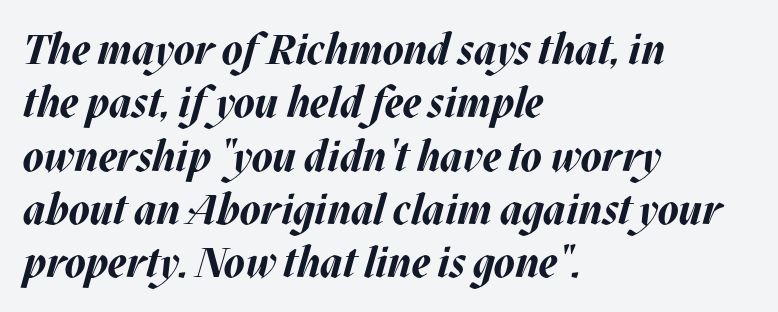
Q: Is the text bold? A: Yes.
Q: Is the text italic (slanted)? A: Yes, it leans right by about 17 degrees.
Q: Is the text underlined? A: No.
Q: How is the paragraph aligned? A: Left-aligned.
Q: Is the spacing between letters normal or unusually wide? A: Normal.
Q: Is the spacing between lines tight, normal or loose? A: Normal.
Q: Width (condensed, normal, or wide)? A: Normal.
Q: Stroke contrast? A: Medium.
Q: x-height? A: Large.
Q: Monospaced? A: No.
